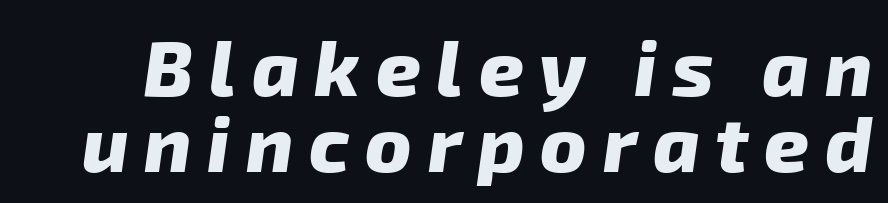
The characters display no serif detailing; their extremities are plain. The foot of each line stays bare and open. How would I describe the line gaps? Narrow and economical. Set as a true bold cut, around the 700 mark.
